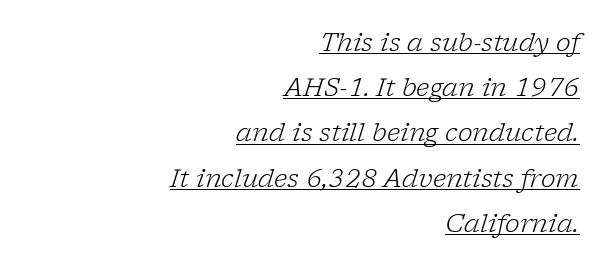
The glyphs are accompanied by a horizontal stroke just below them. The letterforms sit shoulder to shoulder at normal distance. The cut favours lightness, reaching ordinary text weight at its darkest. Is the block centered? No — it sits flush against the right margin. Italic: yes, the glyphs are oblique.
